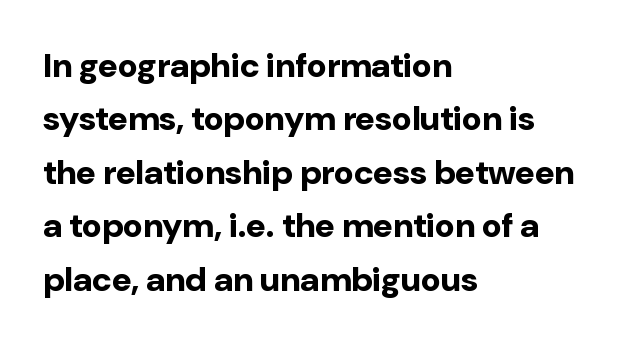
{"serif": "no", "italic": "no", "bold": "yes", "weight": "bold", "width": "normal", "stroke_contrast": "low", "x_height": "medium", "monospaced": "no", "underline": "no", "align": "left", "line_spacing": "normal", "line_spacing_ratio": 1.57, "letter_spacing": "normal", "letter_spacing_em": 0.0, "glyph_px": 34}
